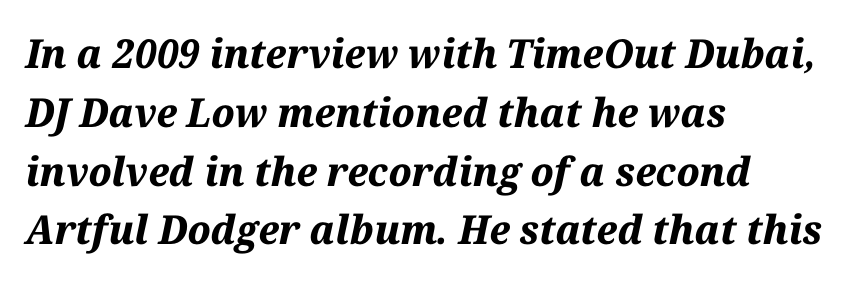
{"italic": "yes", "lean": "right", "slant_degrees": 12, "bold": "yes", "weight": "bold", "width": "normal", "stroke_contrast": "medium", "x_height": "medium", "monospaced": "no", "underline": "no", "align": "left", "line_spacing": "normal", "line_spacing_ratio": 1.47, "letter_spacing": "normal", "letter_spacing_em": 0.0, "glyph_px": 40}
